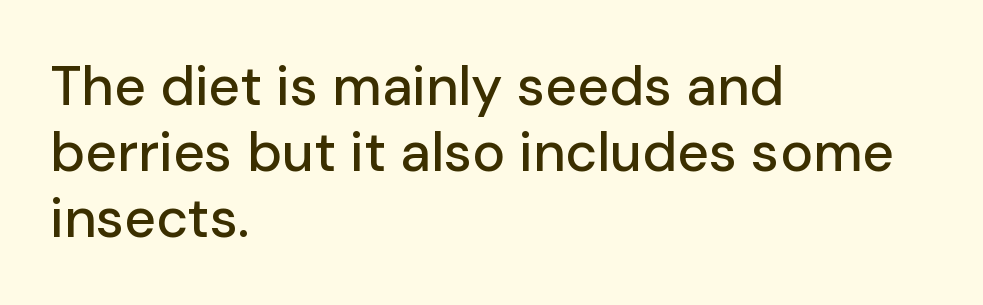
{"serif": "no", "italic": "no", "width": "normal", "stroke_contrast": "low", "x_height": "medium", "monospaced": "no", "underline": "no", "align": "left", "line_spacing_ratio": 1.2, "letter_spacing": "normal", "letter_spacing_em": 0.0, "glyph_px": 55}
